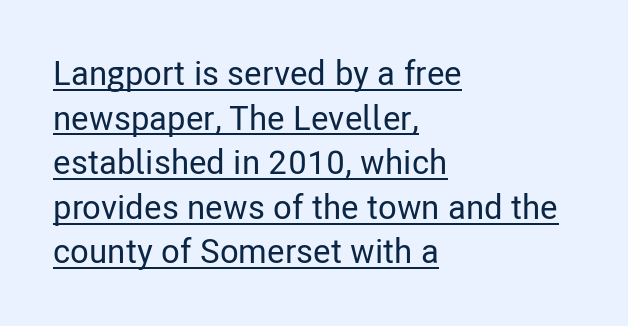
The image shows 34 px condensed sans-serif type, upright; set left-aligned, normal line spacing (1.31x), normal letter spacing, underlined; low stroke contrast and a medium x-height.
